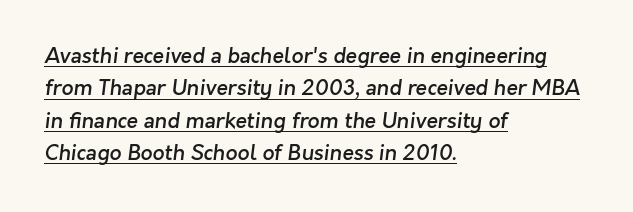
Q: Is the text bold? A: Semi-bold.
Q: Is the text underlined? A: Yes.
Q: How is the paragraph aligned? A: Left-aligned.
Q: Is the spacing between letters normal or unusually wide? A: Normal.
Q: Is the spacing between lines tight, normal or loose? A: Normal.
